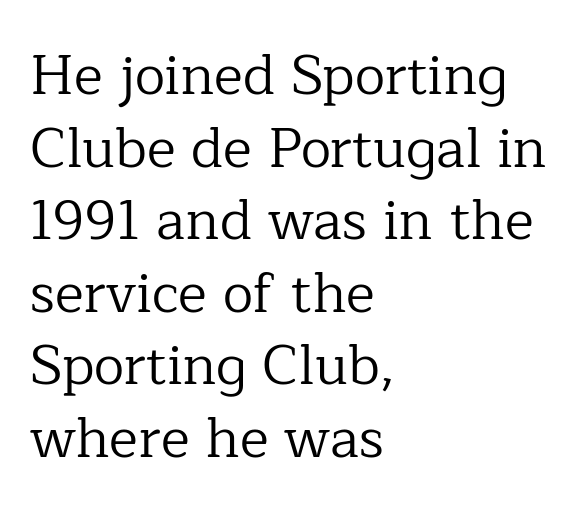
This sample keeps an unexceptional amount of space between lines. Regarding serifs, this sample has them. The foot of each line stays bare and open. The lettering holds an erect, upright posture throughout. Here the designer chose a conventional face with non-uniform glyph widths.
